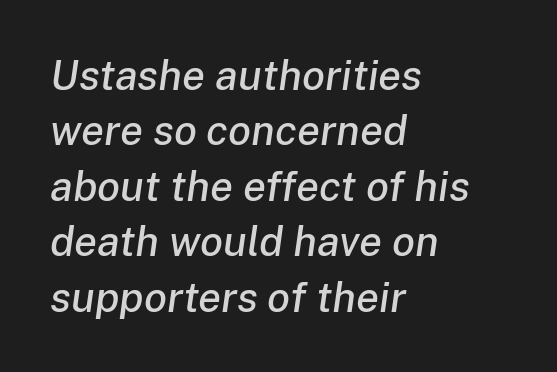
Q: Is the text italic (slanted)? A: Yes, it leans right by about 8 degrees.
Q: Is the text underlined? A: No.
Q: How is the paragraph aligned? A: Left-aligned.
Q: Is the spacing between letters normal or unusually wide? A: Normal.
Q: Is the spacing between lines tight, normal or loose? A: Normal.
Q: Width (condensed, normal, or wide)? A: Normal.
Q: Stroke contrast? A: Low.
Q: x-height? A: Medium.
Q: Monospaced? A: No.
